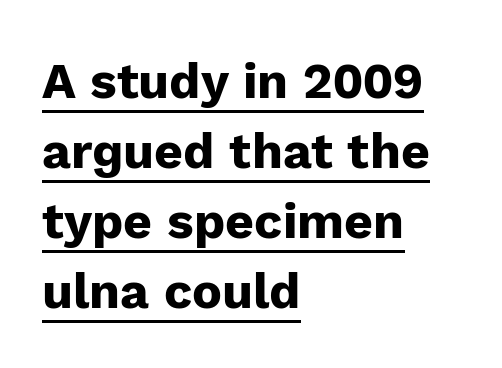
The image shows 50 px heavy sans-serif type, upright; set left-aligned, normal line spacing (1.4x), normal letter spacing, underlined; low stroke contrast and a medium x-height.
